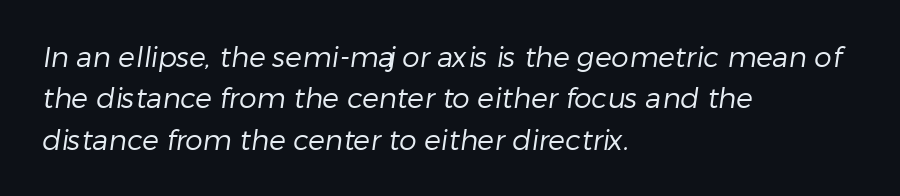
Glyph-to-glyph distance matches everyday printed text. A typesetter would call this proportional, since set widths differ per character. The rendering anchors every line to the left-hand side. Students, observe: this is what conventionally led text looks like. Is this a heavy cut? Hardly; it is regular or lighter. The face used here is a sans, in the tradition of grotesques and geometrics.
